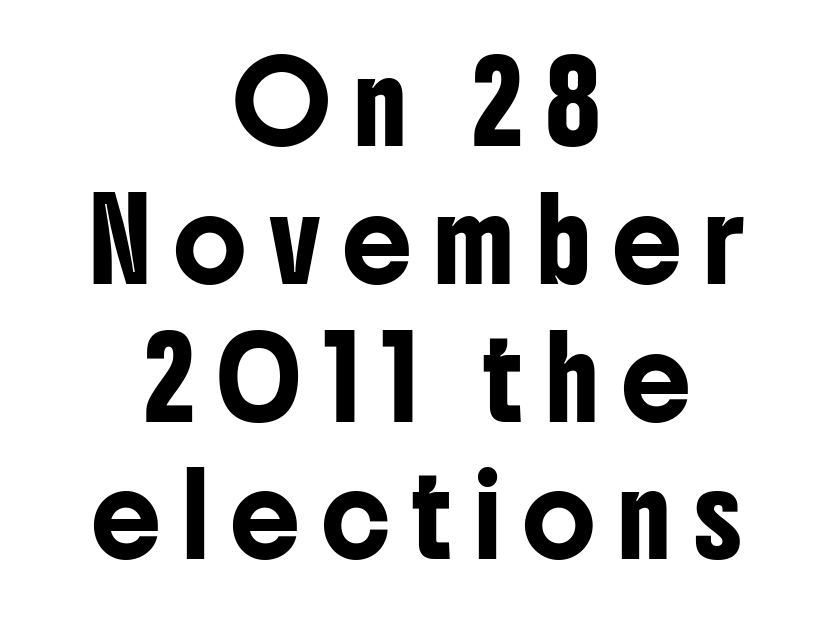
The image shows 77 px condensed sans-serif type, upright; set centered, line spacing 1.79x, unusually wide letter spacing (+0.3 em), not underlined; low stroke contrast and a medium x-height.
